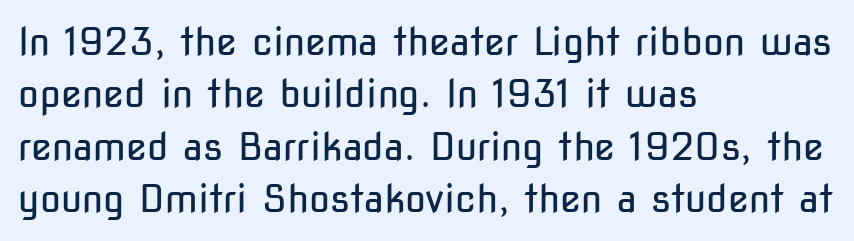
Q: Is the text bold? A: No.
Q: Is the text italic (slanted)? A: No, it is upright.
Q: Is the typeface a serif or a sans-serif typeface? A: Sans-serif.
Q: Is the text underlined? A: No.
Q: How is the paragraph aligned? A: Left-aligned.
Q: Is the spacing between letters normal or unusually wide? A: Normal.
Q: Is the spacing between lines tight, normal or loose? A: Normal.
Q: Width (condensed, normal, or wide)? A: Condensed.
Q: Stroke contrast? A: Low.
Q: x-height? A: Medium.
Q: Monospaced? A: No.
